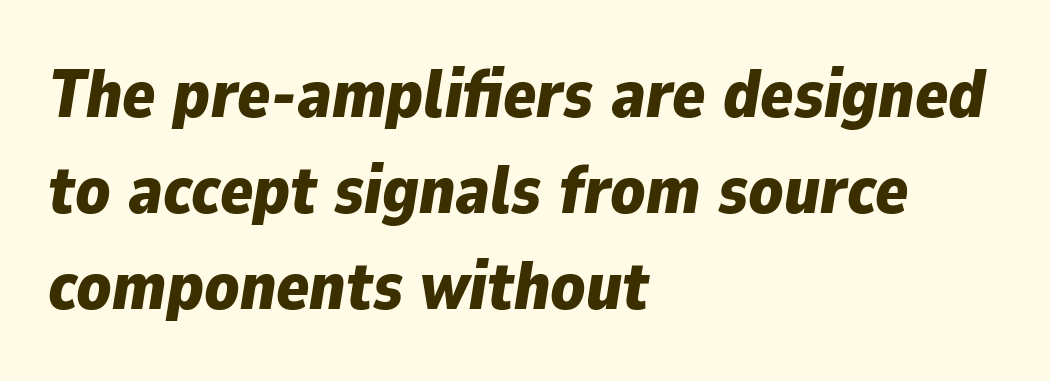
The image shows 68 px bold type, italic (leaning right); set left-aligned, normal line spacing (1.41x), normal letter spacing, not underlined; low stroke contrast and a medium x-height.
